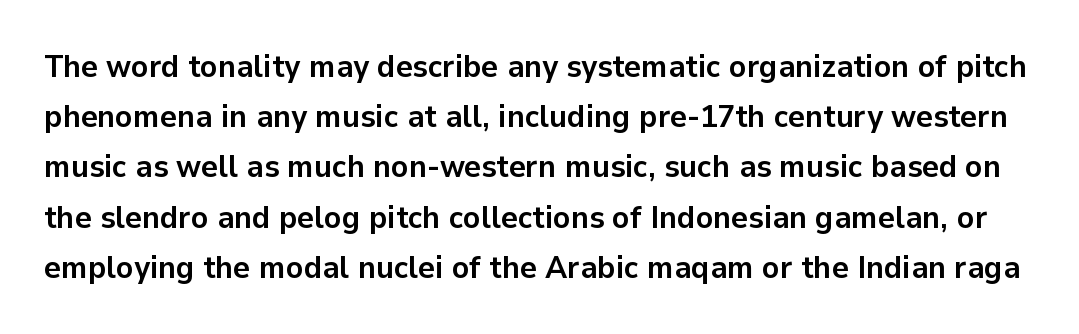
Q: Is the text bold? A: Yes.
Q: Is the text italic (slanted)? A: No, it is upright.
Q: Is the typeface a serif or a sans-serif typeface? A: Sans-serif.
Q: Is the text underlined? A: No.
Q: Is the spacing between letters normal or unusually wide? A: Normal.
Q: Is the spacing between lines tight, normal or loose? A: Normal.
Q: Width (condensed, normal, or wide)? A: Normal.
Q: Stroke contrast? A: Low.
Q: x-height? A: Medium.
Q: Monospaced? A: No.
